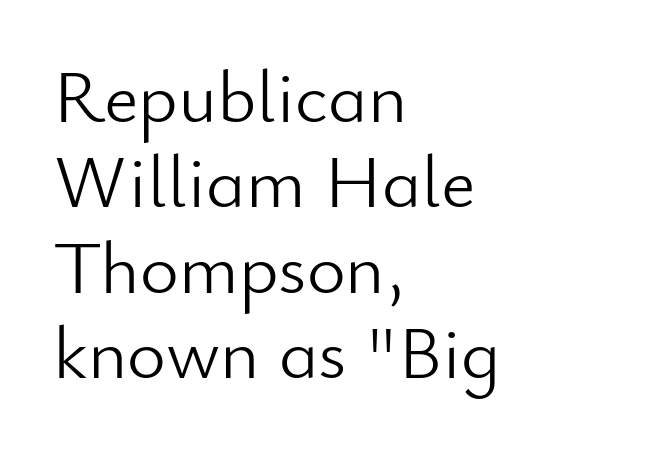
Q: Is the text bold? A: No.
Q: Is the text italic (slanted)? A: No, it is upright.
Q: Is the typeface a serif or a sans-serif typeface? A: Sans-serif.
Q: Is the text underlined? A: No.
Q: How is the paragraph aligned? A: Left-aligned.
Q: Is the spacing between letters normal or unusually wide? A: Normal.
Q: Is the spacing between lines tight, normal or loose? A: Tight.
Q: Width (condensed, normal, or wide)? A: Normal.
Q: Stroke contrast? A: Low.
Q: x-height? A: Small.
Q: Monospaced? A: No.
